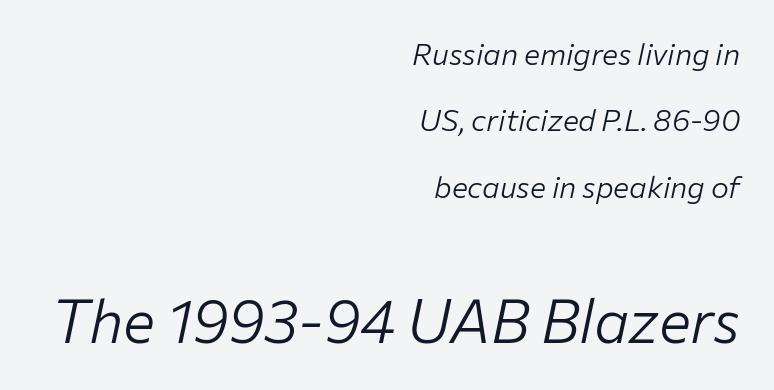
Q: Is the text bold? A: No.
Q: Is the text italic (slanted)? A: Yes, it leans right by about 12 degrees.
Q: Is the text underlined? A: No.
Q: How is the paragraph aligned? A: Right-aligned.
Q: Is the spacing between letters normal or unusually wide? A: Normal.
Q: Is the spacing between lines tight, normal or loose? A: Loose.
Q: Which block of text is set in a larger size, the first (top) or the second (bottom)? A: The second (bottom) one.
Q: Width (condensed, normal, or wide)? A: Normal.
Q: Stroke contrast? A: Low.
Q: x-height? A: Medium.
Q: Monospaced? A: No.
